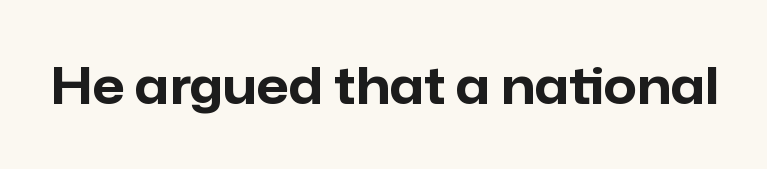
The image shows 51 px bold sans-serif type, upright; set normal letter spacing, not underlined; low stroke contrast and a medium x-height.
